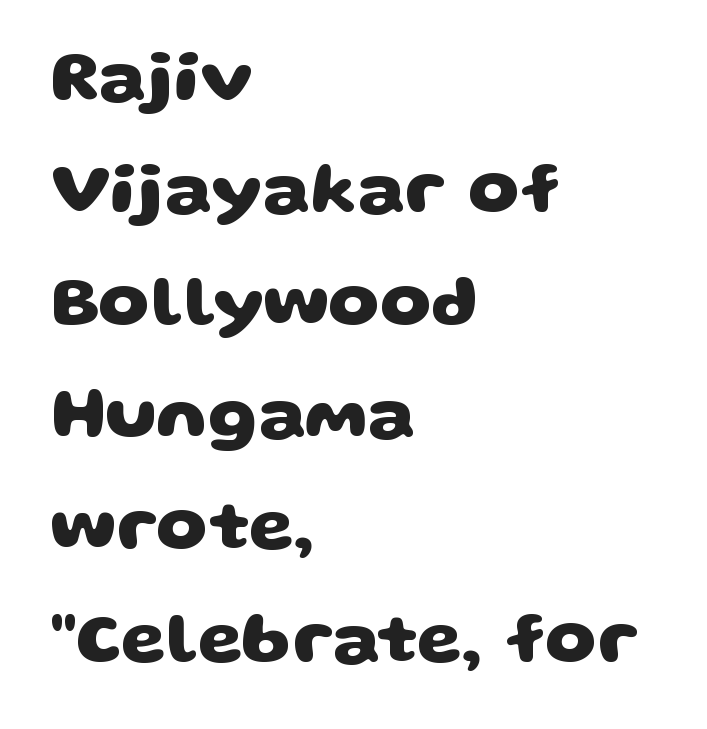
The image shows 72 px heavy, wide sans-serif type; set left-aligned, normal line spacing (1.56x), normal letter spacing, not underlined; low stroke contrast and a large x-height.
